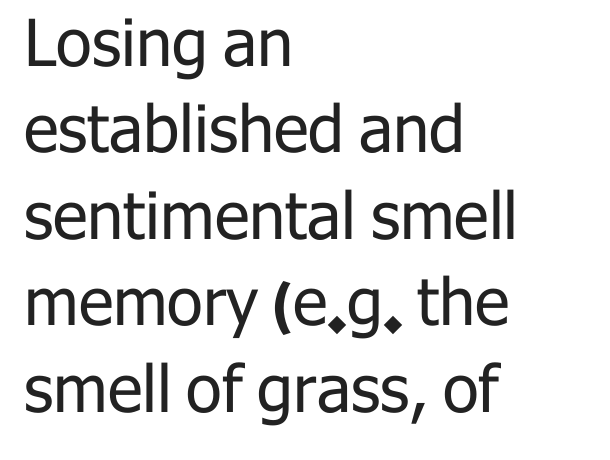
{"serif": "no", "italic": "no", "bold": "no", "weight": "regular", "width": "normal", "stroke_contrast": "low", "x_height": "medium", "monospaced": "no", "underline": "no", "align": "left", "line_spacing": "normal", "line_spacing_ratio": 1.33, "letter_spacing": "normal", "letter_spacing_em": 0.0, "glyph_px": 65}
